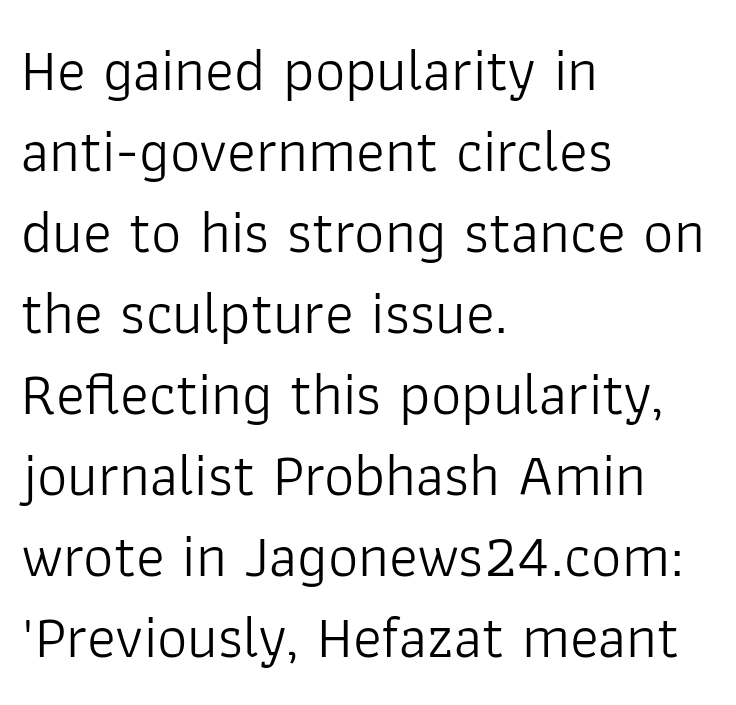
The image shows 60 px light sans-serif type, upright; set left-aligned, normal line spacing (1.35x), normal letter spacing, not underlined; low stroke contrast and a medium x-height.
